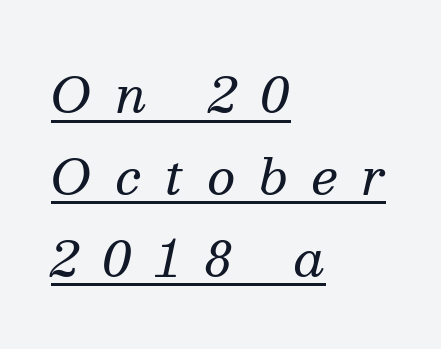
Q: Is the text bold? A: No.
Q: Is the text italic (slanted)? A: Yes, it leans right by about 13 degrees.
Q: Is the typeface a serif or a sans-serif typeface? A: Serif.
Q: Is the text underlined? A: Yes.
Q: How is the paragraph aligned? A: Left-aligned.
Q: Is the spacing between letters normal or unusually wide? A: Unusually wide.
Q: Is the spacing between lines tight, normal or loose? A: Normal.
Q: Width (condensed, normal, or wide)? A: Normal.
Q: Stroke contrast? A: Medium.
Q: x-height? A: Medium.
Q: Monospaced? A: No.
